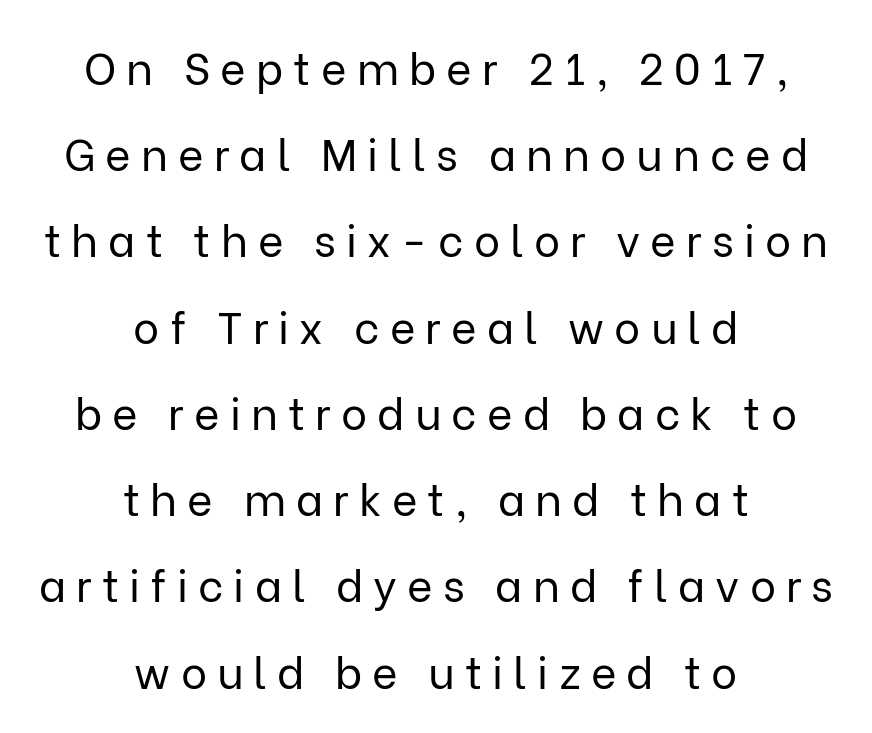
Vertically, the passage feels expansive, rows floating well apart. Nobody drew a line under any word here. It's the straight-up-and-down kind of type. Looks like regular typesetting: each glyph gets only the width it needs. Weight: in the light-to-regular range. The characters display no serif detailing; their extremities are plain.
